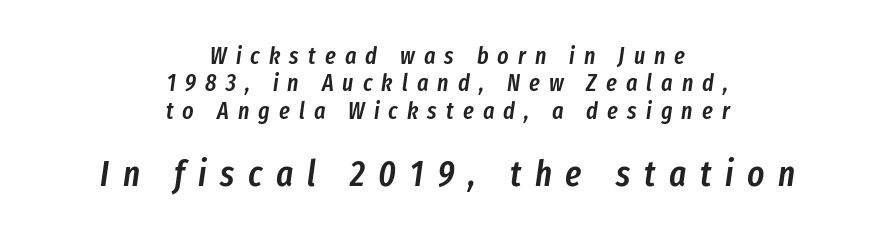
{"italic": "yes", "lean": "right", "slant_degrees": 8, "bold": "semi", "weight": "semibold", "width": "condensed", "stroke_contrast": "low", "x_height": "medium", "monospaced": "no", "underline": "no", "align": "center", "line_spacing": "tight", "line_spacing_ratio": 1.14, "letter_spacing": "wide", "letter_spacing_em": 0.38, "larger_block": "second", "size_ratio": 1.5, "glyph_px": 36}
